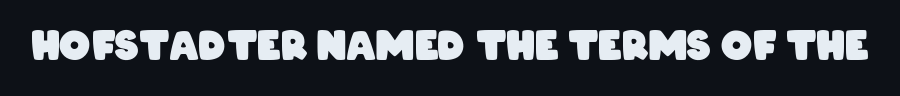
The image shows 39 px heavy, condensed sans-serif type; set normal letter spacing, not underlined; low stroke contrast and a large x-height.
